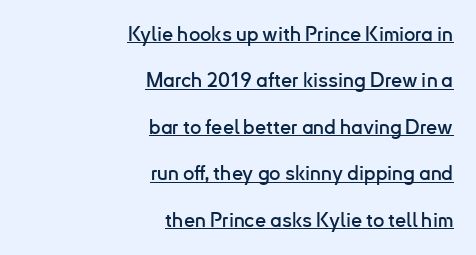
{"italic": "no", "underline": "yes", "align": "right", "line_spacing": "loose", "line_spacing_ratio": 2.32, "letter_spacing": "normal", "letter_spacing_em": 0.0, "glyph_px": 20}
